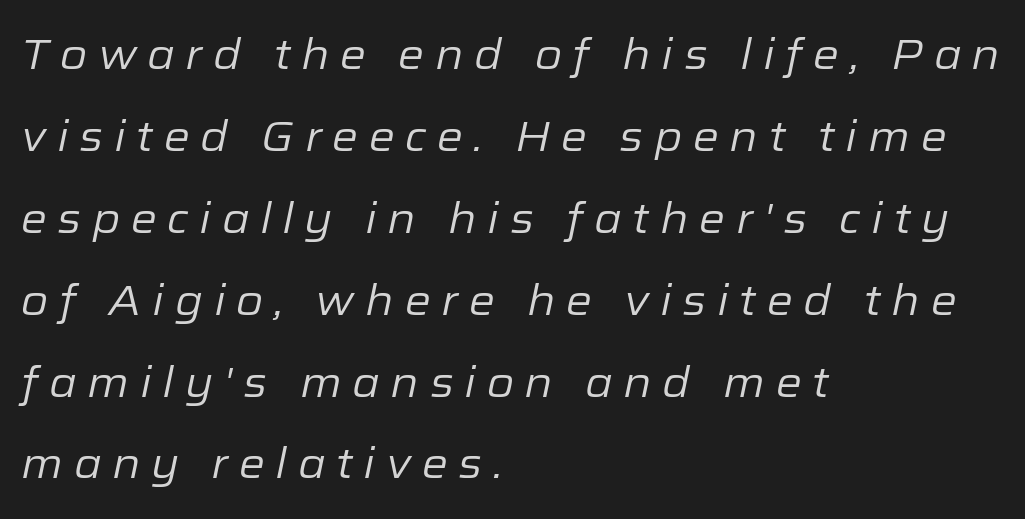
The image shows 42 px regular-weight type, italic (leaning right); set left-aligned, loose line spacing (1.95x), unusually wide letter spacing (+0.25 em), not underlined; low stroke contrast and a medium x-height.
